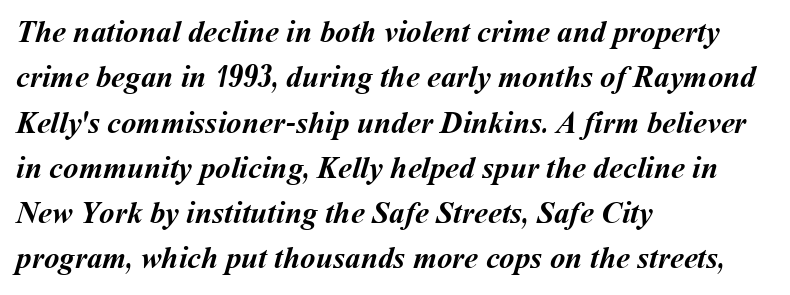
Short and long lines alike share a common starting point at left. Note the varied advance widths — an 'i' is clearly narrower than an 'm'. Here the glyphs are tracked normally, forming tight word shapes. Has an underline been added? It has not.
